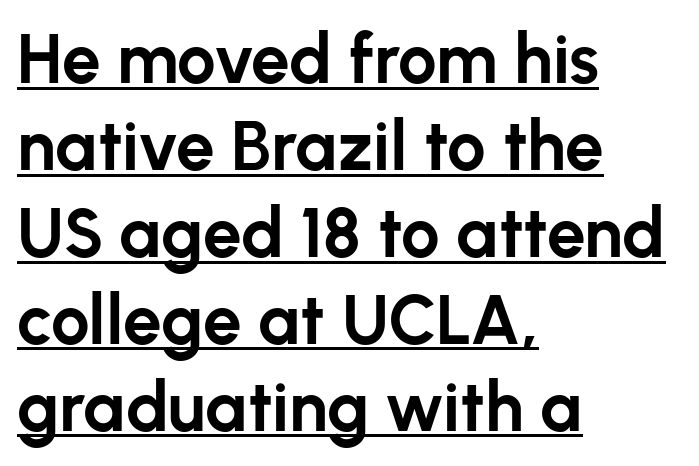
{"serif": "no", "italic": "no", "bold": "yes", "weight": "bold", "width": "normal", "stroke_contrast": "low", "x_height": "medium", "monospaced": "no", "underline": "yes", "align": "left", "line_spacing": "normal", "line_spacing_ratio": 1.26, "letter_spacing": "normal", "letter_spacing_em": 0.0, "glyph_px": 69}
